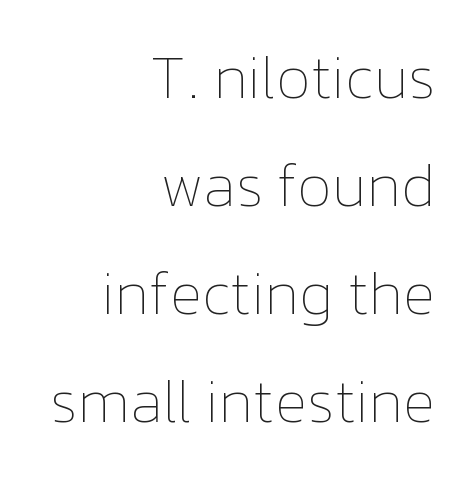
{"italic": "no", "bold": "no", "weight": "thin", "width": "normal", "stroke_contrast": "low", "x_height": "medium", "monospaced": "no", "underline": "no", "align": "right", "line_spacing_ratio": 1.77, "letter_spacing": "normal", "letter_spacing_em": 0.0, "glyph_px": 61}
